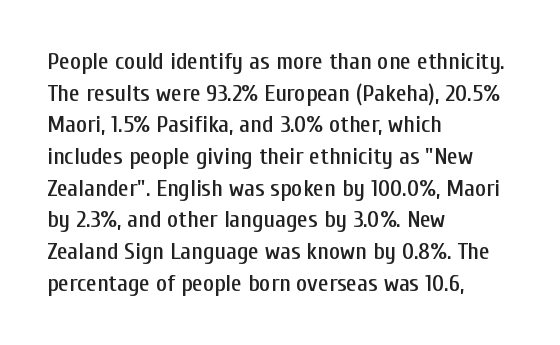
The letterforms sit shoulder to shoulder at normal distance. In terms of leading, this rendering sits right in the middle. The rendering anchors every line to the left-hand side. Style check: upright.
